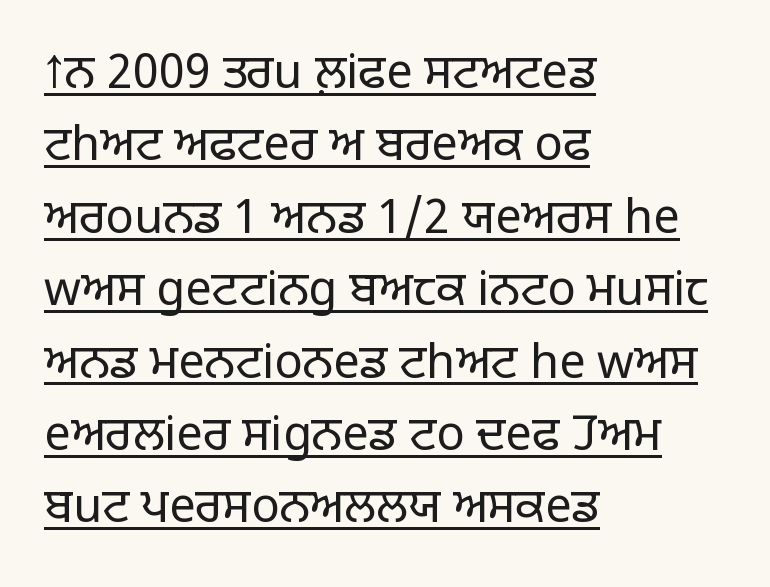
The image shows 47 px light sans-serif type, upright; set left-aligned, normal line spacing (1.54x), normal letter spacing, underlined; low stroke contrast and a large x-height.
